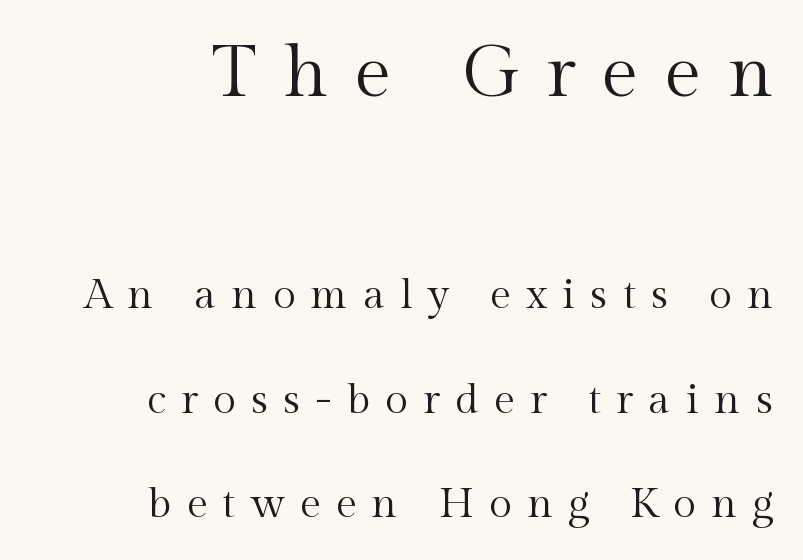
Q: Is the text bold? A: No.
Q: Is the text italic (slanted)? A: No, it is upright.
Q: Is the typeface a serif or a sans-serif typeface? A: Serif.
Q: Is the text underlined? A: No.
Q: How is the paragraph aligned? A: Right-aligned.
Q: Is the spacing between letters normal or unusually wide? A: Unusually wide.
Q: Is the spacing between lines tight, normal or loose? A: Loose.
Q: Which block of text is set in a larger size, the first (top) or the second (bottom)? A: The first (top) one.
Q: Width (condensed, normal, or wide)? A: Normal.
Q: x-height? A: Medium.
Q: Monospaced? A: No.
